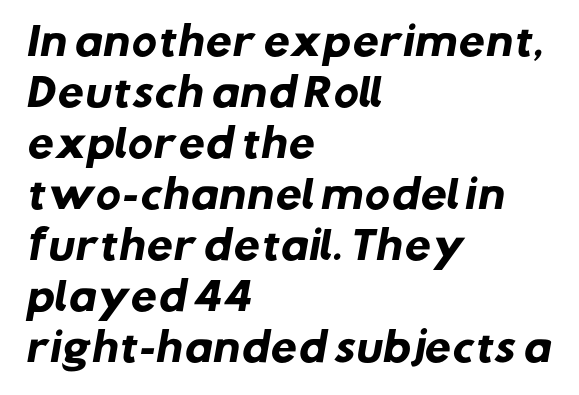
The image shows 38 px heavy sans-serif type; set left-aligned, normal line spacing (1.34x), normal letter spacing, not underlined; low stroke contrast and a medium x-height.
